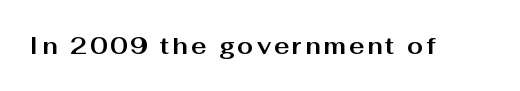
Q: Is the text bold? A: Yes.
Q: Is the text italic (slanted)? A: No, it is upright.
Q: Is the text underlined? A: No.
